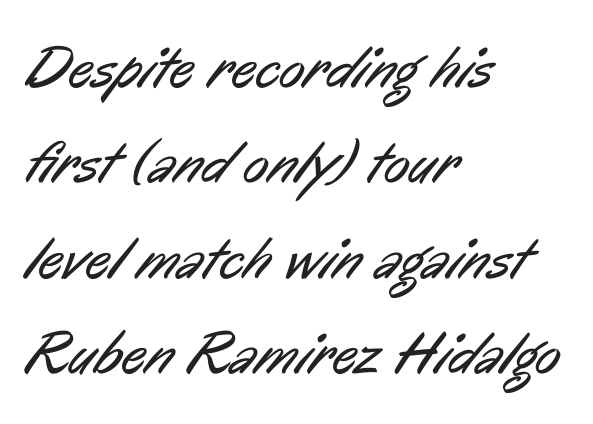
The image shows 60 px regular-weight, condensed sans-serif type; set left-aligned, normal line spacing (1.59x), normal letter spacing, not underlined; low stroke contrast and a medium x-height.
